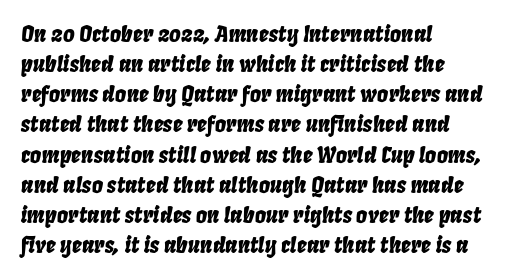
An italicized treatment has been applied to the whole sample. The foot of each line stays bare and open. Short and long lines alike share a common starting point at left. Regarding leading, the lines here are spaced in the standard way. Characters follow at the spacing the type designer built in.
